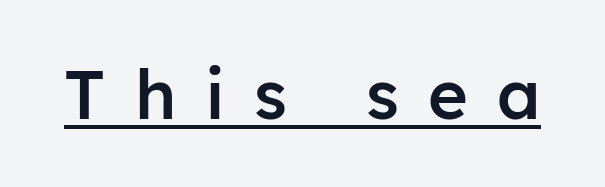
The image shows 68 px semibold sans-serif type, upright; set unusually wide letter spacing (+0.43 em), underlined; low stroke contrast and a medium x-height.
